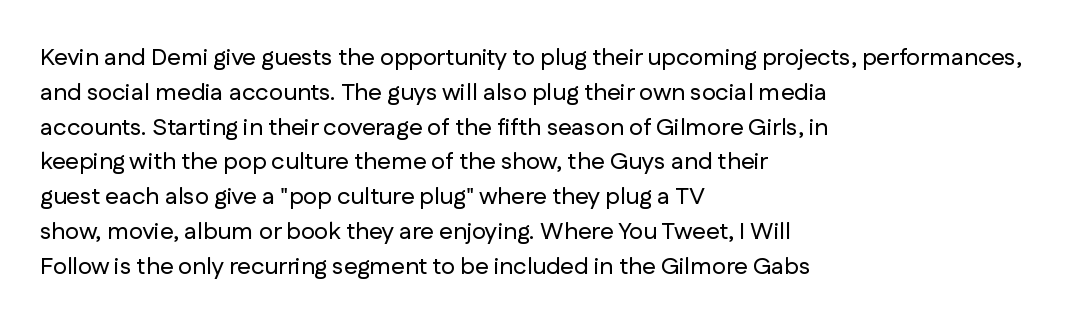
Q: Is the text italic (slanted)? A: No, it is upright.
Q: Is the text underlined? A: No.
Q: How is the paragraph aligned? A: Left-aligned.
Q: Is the spacing between letters normal or unusually wide? A: Normal.
Q: Is the spacing between lines tight, normal or loose? A: Normal.
